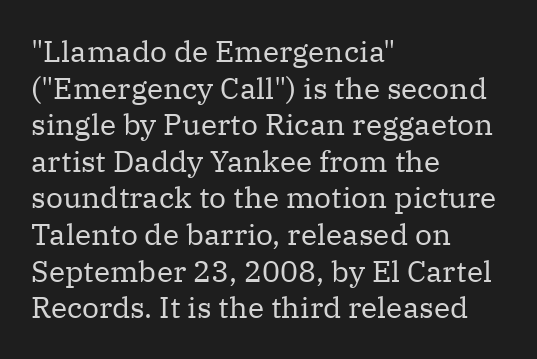
Q: Is the text bold? A: No.
Q: Is the text italic (slanted)? A: No, it is upright.
Q: Is the typeface a serif or a sans-serif typeface? A: Serif.
Q: Is the text underlined? A: No.
Q: How is the paragraph aligned? A: Left-aligned.
Q: Is the spacing between letters normal or unusually wide? A: Normal.
Q: Width (condensed, normal, or wide)? A: Normal.
Q: Stroke contrast? A: Medium.
Q: x-height? A: Medium.
Q: Monospaced? A: No.
